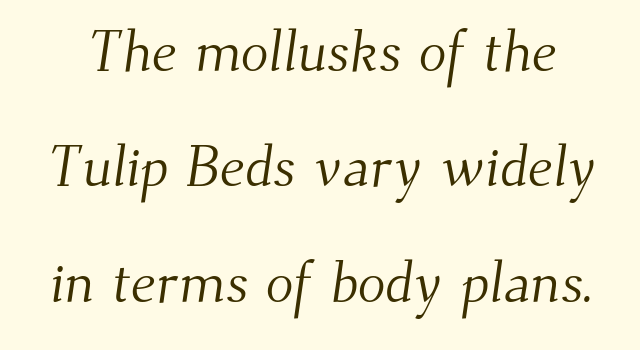
The image shows 58 px light serif type; set loose line spacing (1.99x), normal letter spacing, not underlined; medium stroke contrast and a small x-height.
